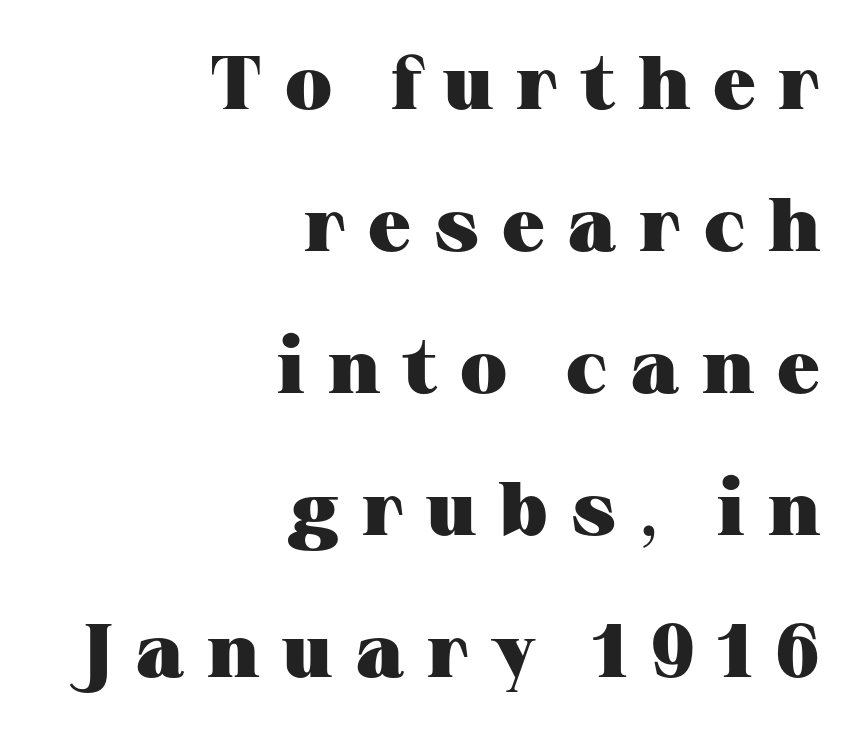
{"serif": "yes", "italic": "no", "bold": "yes", "weight": "heavy", "width": "wide", "stroke_contrast": "medium", "x_height": "medium", "monospaced": "no", "underline": "no", "align": "right", "line_spacing_ratio": 1.87, "letter_spacing": "wide", "letter_spacing_em": 0.3, "glyph_px": 76}
